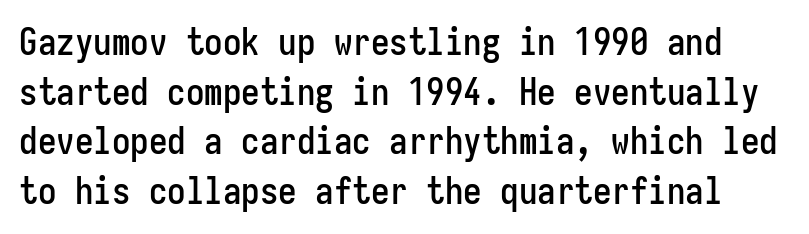
Q: Is the text italic (slanted)? A: No, it is upright.
Q: Is the typeface a serif or a sans-serif typeface? A: Sans-serif.
Q: Is the text underlined? A: No.
Q: Is the spacing between letters normal or unusually wide? A: Normal.
Q: Is the spacing between lines tight, normal or loose? A: Normal.
Q: Width (condensed, normal, or wide)? A: Condensed.
Q: Stroke contrast? A: Low.
Q: x-height? A: Medium.
Q: Monospaced? A: Yes.
